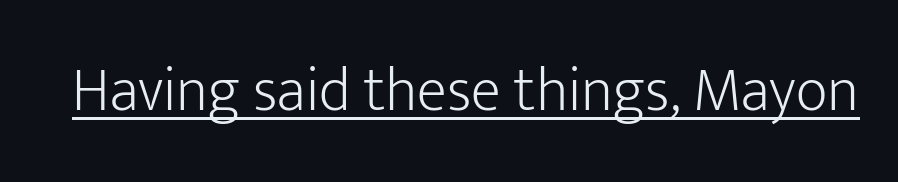
The typography opts for an upright posture over an oblique one. The face used here is proportionally spaced, like ordinary book or web type. Does a line run under the words? Yes, clearly. Unlike a traditional serif, this face leaves its strokes unadorned. The letterforms sit shoulder to shoulder at normal distance. Nothing heavy about these letters — not bold at all.
